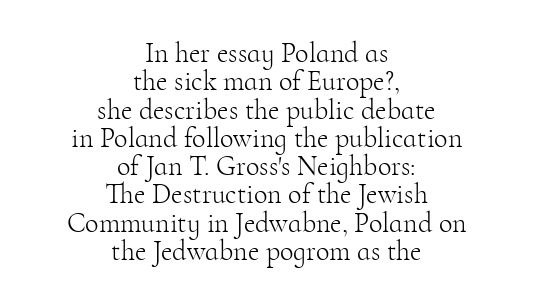
Q: Is the text bold? A: No.
Q: Is the text italic (slanted)? A: No, it is upright.
Q: Is the typeface a serif or a sans-serif typeface? A: Serif.
Q: Is the text underlined? A: No.
Q: How is the paragraph aligned? A: Centered.
Q: Is the spacing between letters normal or unusually wide? A: Normal.
Q: Is the spacing between lines tight, normal or loose? A: Tight.
Q: Width (condensed, normal, or wide)? A: Normal.
Q: Stroke contrast? A: High.
Q: x-height? A: Small.
Q: Monospaced? A: No.
